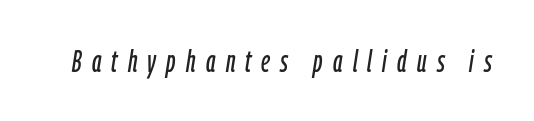
Q: Is the text italic (slanted)? A: Yes, it leans right by about 9 degrees.
Q: Is the text underlined? A: No.
Q: Is the spacing between letters normal or unusually wide? A: Unusually wide.
Q: Width (condensed, normal, or wide)? A: Condensed.
Q: Stroke contrast? A: Low.
Q: x-height? A: Medium.
Q: Monospaced? A: No.
